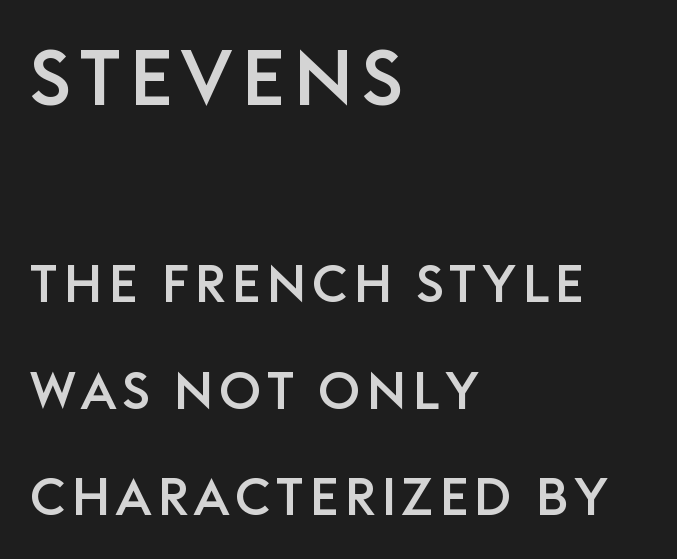
Q: Is the text italic (slanted)? A: No, it is upright.
Q: Is the typeface a serif or a sans-serif typeface? A: Sans-serif.
Q: Is the text underlined? A: No.
Q: How is the paragraph aligned? A: Left-aligned.
Q: Is the spacing between lines tight, normal or loose? A: Loose.
Q: Which block of text is set in a larger size, the first (top) or the second (bottom)? A: The first (top) one.
Q: Width (condensed, normal, or wide)? A: Normal.
Q: Stroke contrast? A: Low.
Q: x-height? A: Large.
Q: Monospaced? A: No.
